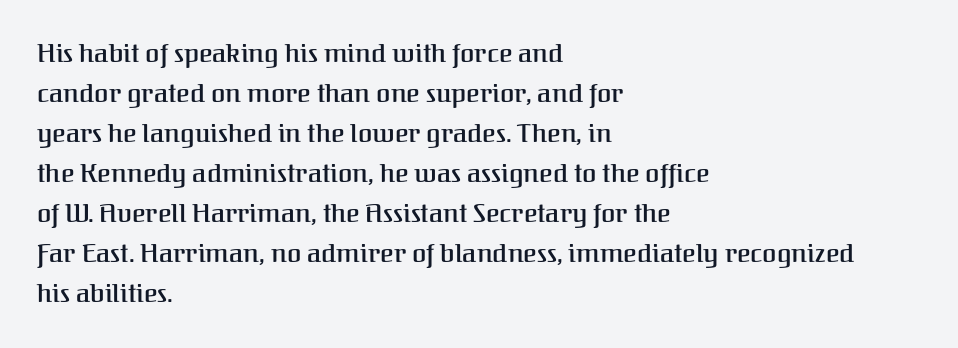
Q: Is the text italic (slanted)? A: No, it is upright.
Q: Is the text underlined? A: No.
Q: How is the paragraph aligned? A: Left-aligned.
Q: Is the spacing between letters normal or unusually wide? A: Normal.
Q: Is the spacing between lines tight, normal or loose? A: Normal.
